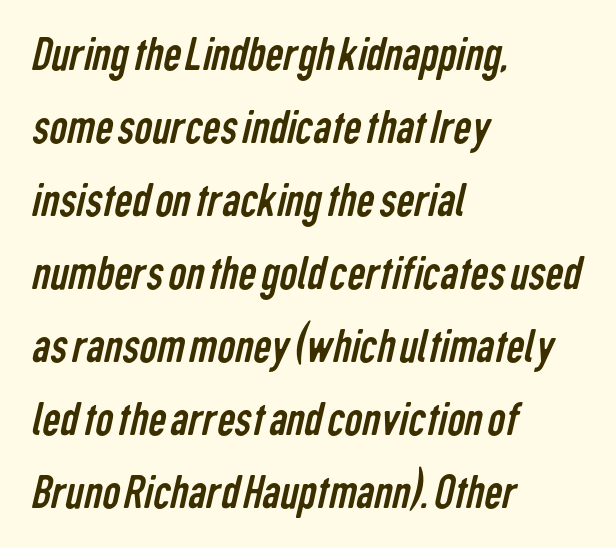
The image shows 50 px regular-weight, condensed sans-serif type; set left-aligned, normal line spacing (1.46x), normal letter spacing, not underlined; low stroke contrast and a medium x-height.
